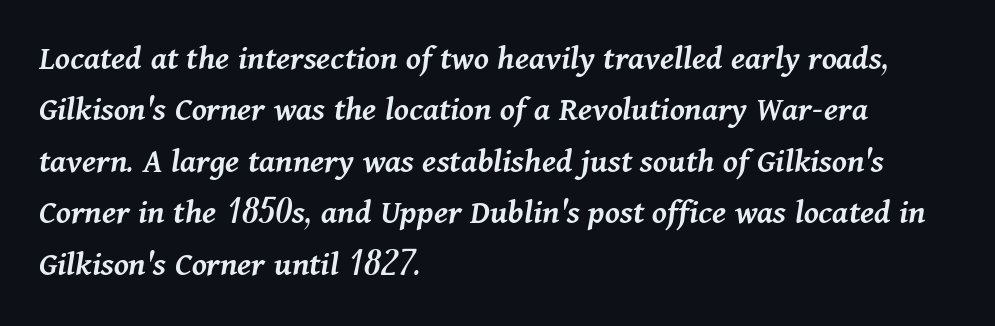
The text carries the slant typical of an italic or oblique font. Only glyphs here, with clear space below each row. Teacher's note: observe the even left margin — that is flush-left alignment. Tracking here is standard; glyphs follow each other at the usual distance.
